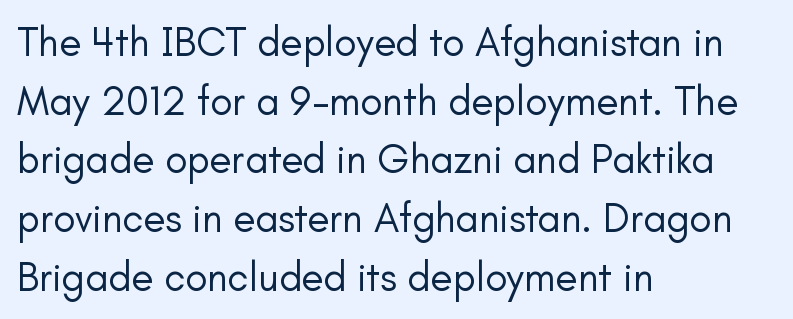
Unmarked baselines from the first word to the last. Typographically, this falls in the sans-serif category. Caption: face not bold, strokes unweighted. Varying glyph widths throughout — classic text-font behaviour. Ascenders rise straight up at ninety degrees. Standard letterfit; no display-style spreading of the glyphs.
